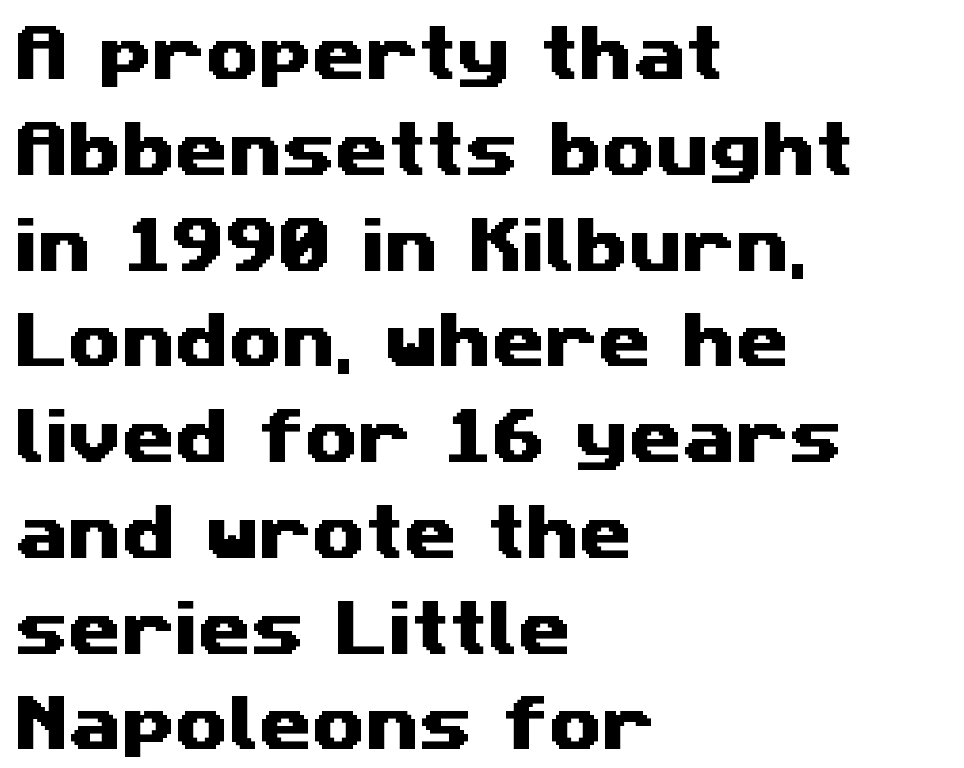
This rendering leaves character spacing at its baseline value. Think of a printed novel: that variable character pitch is what you see here. Horizontal bands of white between lines are of average thickness. Unlike a traditional serif, this face leaves its strokes unadorned. Rule under the text: the space is simply empty.
